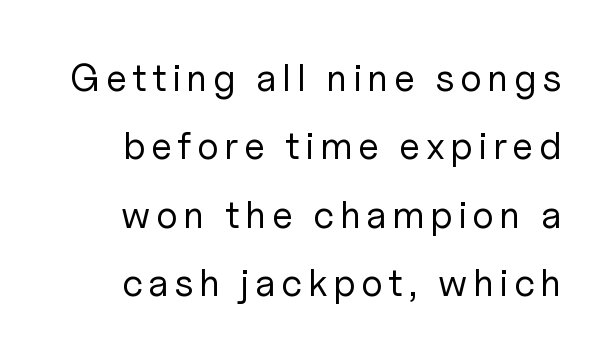
Q: Is the text bold? A: No.
Q: Is the text italic (slanted)? A: No, it is upright.
Q: Is the typeface a serif or a sans-serif typeface? A: Sans-serif.
Q: Is the text underlined? A: No.
Q: Width (condensed, normal, or wide)? A: Normal.
Q: Stroke contrast? A: Low.
Q: x-height? A: Medium.
Q: Monospaced? A: No.
